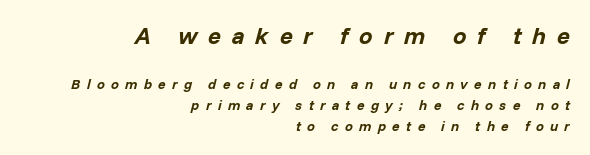
Q: Is the text bold? A: Yes.
Q: Is the text italic (slanted)? A: Yes, it leans right by about 14 degrees.
Q: Is the text underlined? A: No.
Q: How is the paragraph aligned? A: Right-aligned.
Q: Is the spacing between letters normal or unusually wide? A: Unusually wide.
Q: Is the spacing between lines tight, normal or loose? A: Normal.
Q: Which block of text is set in a larger size, the first (top) or the second (bottom)? A: The first (top) one.
